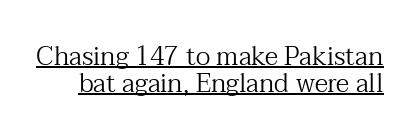
Q: Is the text bold? A: No.
Q: Is the text italic (slanted)? A: No, it is upright.
Q: Is the text underlined? A: Yes.
Q: Is the spacing between letters normal or unusually wide? A: Normal.
Q: Is the spacing between lines tight, normal or loose? A: Tight.
